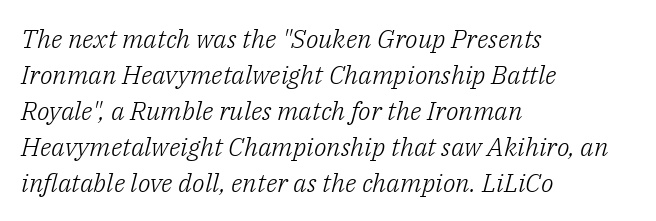
The image shows 26 px text type, italic (leaning right); set left-aligned, normal line spacing (1.38x), normal letter spacing, not underlined.
